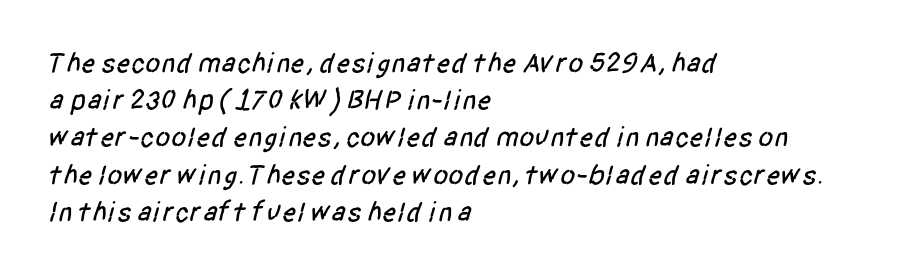
{"serif": "no", "width": "condensed", "stroke_contrast": "low", "x_height": "large", "monospaced": "no", "underline": "no", "align": "left", "line_spacing": "normal", "line_spacing_ratio": 1.33, "letter_spacing": "normal", "letter_spacing_em": 0.0, "glyph_px": 28}
